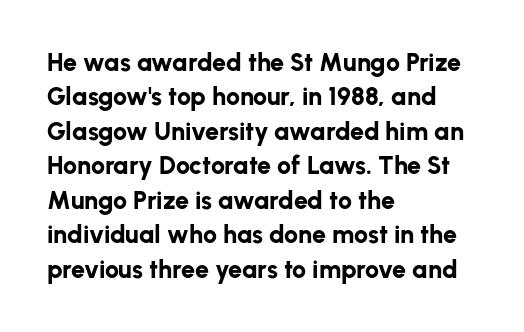
Plain, unruled lines of type. Italic: no, the glyphs are upright roman. The face used here has the dense, thick strokes of a bold. Compared with typical paragraphs, the rows here are spaced about the same. The paragraph has a hard left edge and a soft right edge. Here the glyphs are tracked normally, forming tight word shapes.
